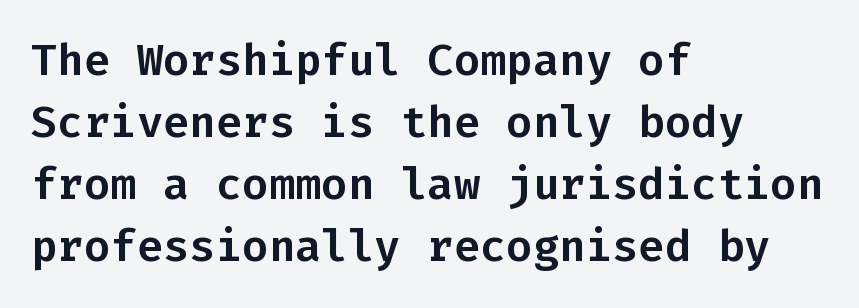
The image shows 44 px sans-serif type, upright, monospaced; set left-aligned, normal line spacing (1.41x), normal letter spacing, not underlined; low stroke contrast and a medium x-height.
